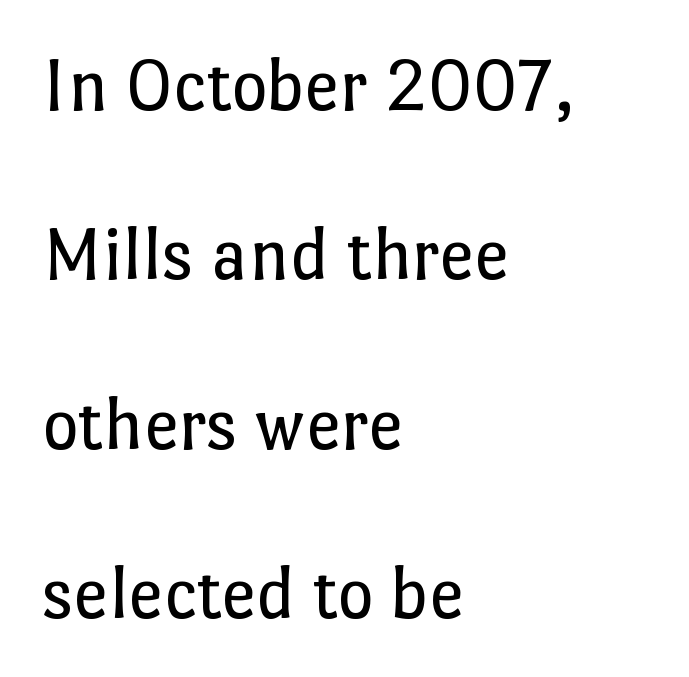
Left-aligned paragraph, ragged on the right. Here the designer chose a conventional face with non-uniform glyph widths. When letters stand straight like this, we call the style roman or upright. The block of text is sparse from top to bottom, with ample space between rows. Standard letterfit; no display-style spreading of the glyphs. Ink coverage per letter is moderate at most.
